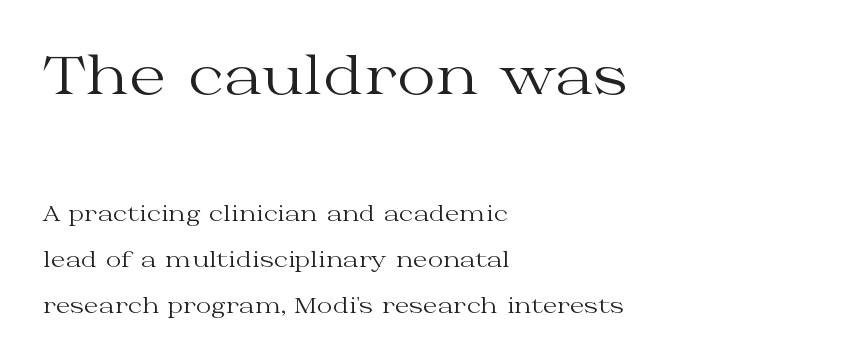
{"serif": "yes", "italic": "no", "bold": "no", "weight": "regular", "width": "wide", "stroke_contrast": "medium", "x_height": "medium", "monospaced": "no", "underline": "no", "align": "left", "line_spacing": "loose", "line_spacing_ratio": 2.19, "letter_spacing": "normal", "letter_spacing_em": 0.0, "larger_block": "first", "size_ratio": 2.52, "glyph_px": 53}
